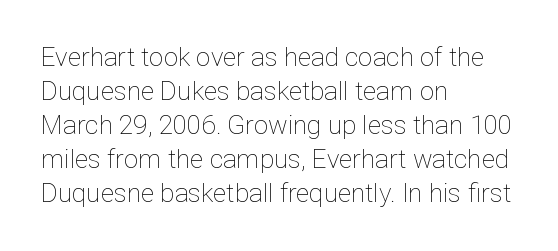
Q: Is the text bold? A: No.
Q: Is the text italic (slanted)? A: No, it is upright.
Q: Is the text underlined? A: No.
Q: How is the paragraph aligned? A: Left-aligned.
Q: Is the spacing between letters normal or unusually wide? A: Normal.
Q: Is the spacing between lines tight, normal or loose? A: Normal.
